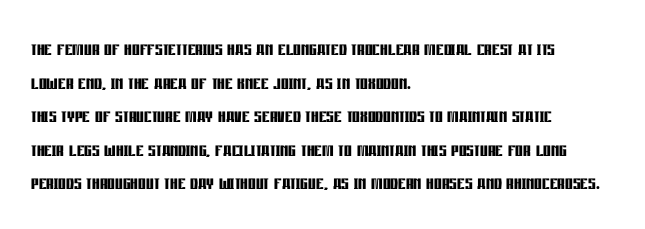
Any mark beneath the type? The region is blank. Regular leading. The face used here is rendered with its standard letterfit. These words are printed bold, with thick strokes throughout. Italic? Not at all — the glyphs are vertical. Left-aligned paragraph, ragged on the right.
